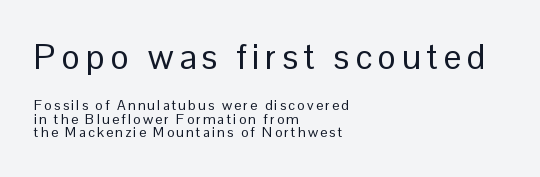
The image shows 35 px regular-weight sans-serif type, upright; set left-aligned, tight line spacing (0.97x), not underlined; the first (top) block is 2.5x larger; low stroke contrast and a medium x-height.
